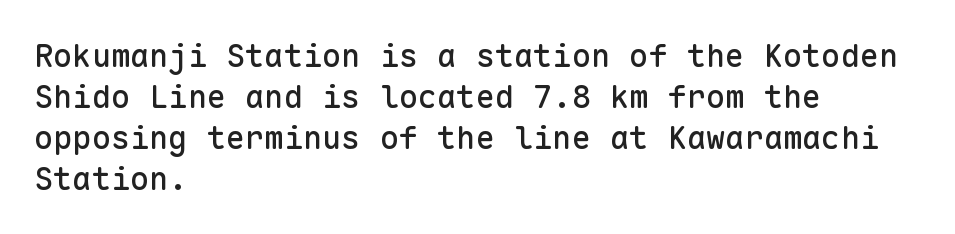
The image shows 32 px sans-serif type, upright, monospaced; set left-aligned, normal line spacing (1.28x), normal letter spacing, not underlined; low stroke contrast and a medium x-height.
